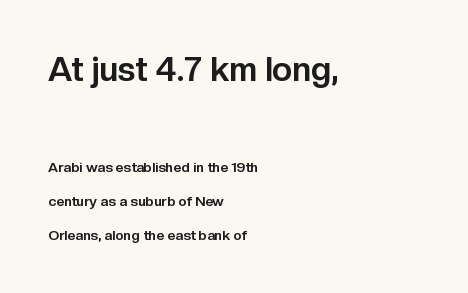
{"serif": "no", "italic": "no", "bold": "yes", "weight": "bold", "width": "normal", "stroke_contrast": "low", "x_height": "medium", "monospaced": "no", "underline": "no", "align": "left", "line_spacing": "loose", "line_spacing_ratio": 2.44, "letter_spacing": "normal", "letter_spacing_em": 0.0, "larger_block": "first", "size_ratio": 2.43, "glyph_px": 34}
